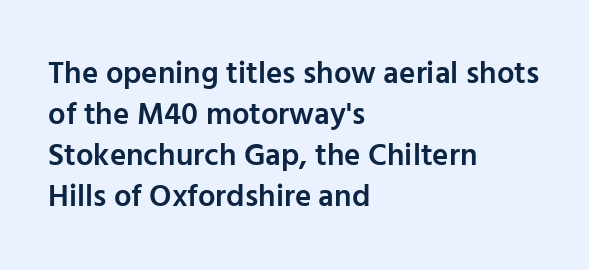
Q: Is the text bold? A: Semi-bold.
Q: Is the text italic (slanted)? A: No, it is upright.
Q: Is the typeface a serif or a sans-serif typeface? A: Sans-serif.
Q: Is the text underlined? A: No.
Q: How is the paragraph aligned? A: Left-aligned.
Q: Is the spacing between letters normal or unusually wide? A: Normal.
Q: Is the spacing between lines tight, normal or loose? A: Normal.
Q: Width (condensed, normal, or wide)? A: Normal.
Q: Stroke contrast? A: Low.
Q: x-height? A: Medium.
Q: Monospaced? A: No.
